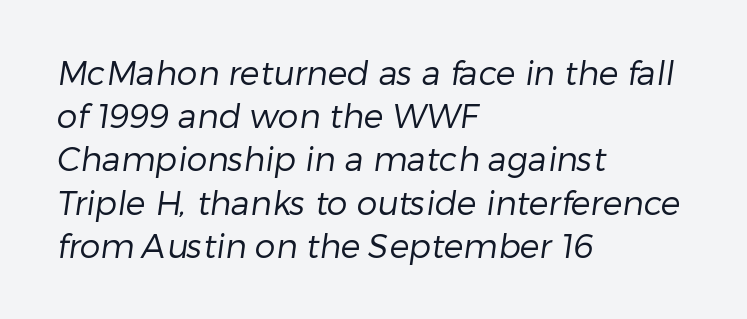
Q: Is the text bold? A: No.
Q: Is the typeface a serif or a sans-serif typeface? A: Sans-serif.
Q: Is the text underlined? A: No.
Q: How is the paragraph aligned? A: Left-aligned.
Q: Is the spacing between letters normal or unusually wide? A: Normal.
Q: Is the spacing between lines tight, normal or loose? A: Normal.
Q: Width (condensed, normal, or wide)? A: Normal.
Q: Stroke contrast? A: Low.
Q: x-height? A: Medium.
Q: Monospaced? A: No.
